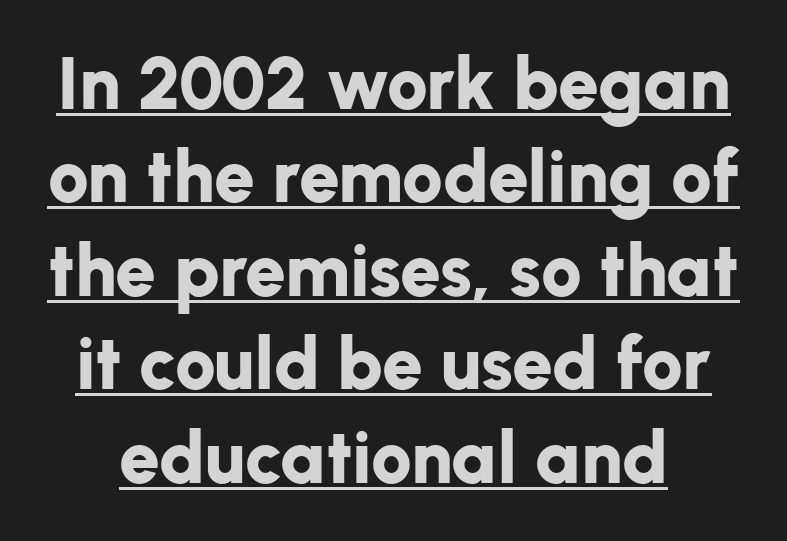
{"serif": "no", "italic": "no", "bold": "yes", "weight": "bold", "width": "normal", "stroke_contrast": "low", "x_height": "medium", "monospaced": "no", "underline": "yes", "line_spacing": "normal", "line_spacing_ratio": 1.28, "letter_spacing": "normal", "letter_spacing_em": 0.0, "glyph_px": 73}
